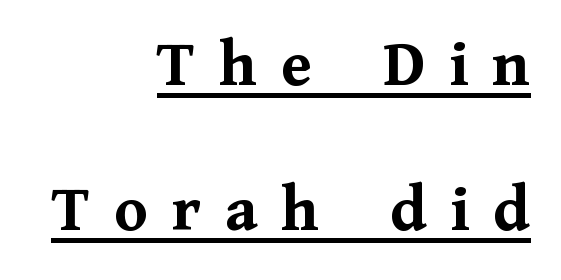
Q: Is the text bold? A: Yes.
Q: Is the text italic (slanted)? A: No, it is upright.
Q: Is the typeface a serif or a sans-serif typeface? A: Serif.
Q: Is the text underlined? A: Yes.
Q: How is the paragraph aligned? A: Right-aligned.
Q: Is the spacing between letters normal or unusually wide? A: Unusually wide.
Q: Is the spacing between lines tight, normal or loose? A: Loose.
Q: Width (condensed, normal, or wide)? A: Normal.
Q: Stroke contrast? A: Medium.
Q: x-height? A: Medium.
Q: Monospaced? A: No.
